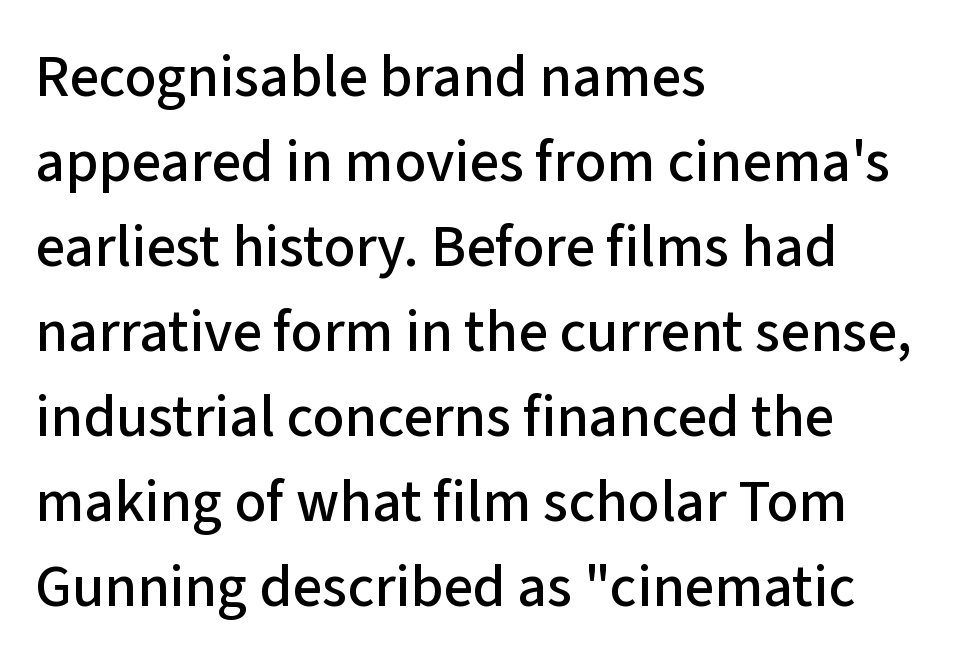
The image shows 59 px sans-serif type, upright; set left-aligned, normal line spacing (1.44x), normal letter spacing, not underlined; low stroke contrast and a medium x-height.
